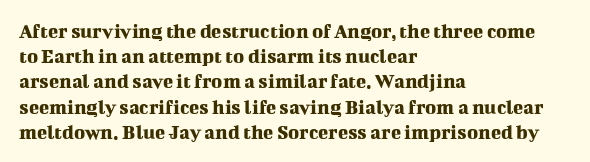
Posture: straight, roman, zero tilt. A clean baseline with only descenders dipping below it. Does the copy run flush right? No — it runs flush left. Tracking value appears to be zero — textbook default spacing.
